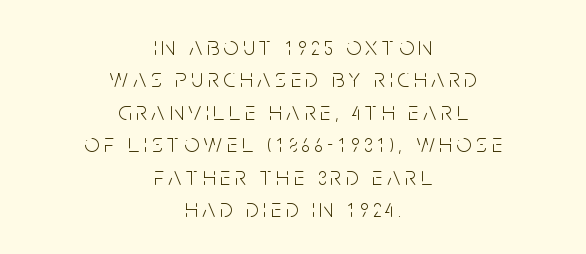
The image shows 26 px text type, upright; set centered, normal line spacing (1.25x), not underlined.
